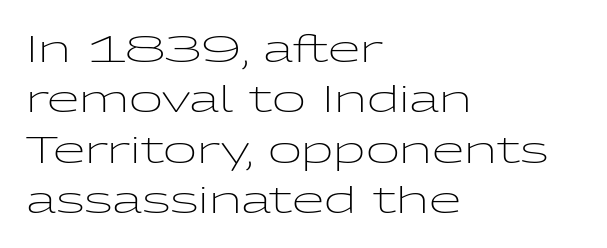
Q: Is the text bold? A: No.
Q: Is the text italic (slanted)? A: No, it is upright.
Q: Is the typeface a serif or a sans-serif typeface? A: Sans-serif.
Q: Is the text underlined? A: No.
Q: How is the paragraph aligned? A: Left-aligned.
Q: Is the spacing between letters normal or unusually wide? A: Normal.
Q: Is the spacing between lines tight, normal or loose? A: Normal.
Q: Width (condensed, normal, or wide)? A: Wide.
Q: Stroke contrast? A: Low.
Q: x-height? A: Medium.
Q: Monospaced? A: No.
